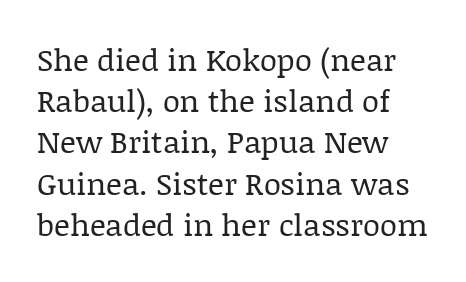
Plain, unruled lines of type. Unbolded letterforms with no extra heft. The designer went with a serif here, giving each stem small feet. Designer's note — italics off, roman on. These lines stack with their left ends in a neat column. Note the varied advance widths — an 'i' is clearly narrower than an 'm'.
